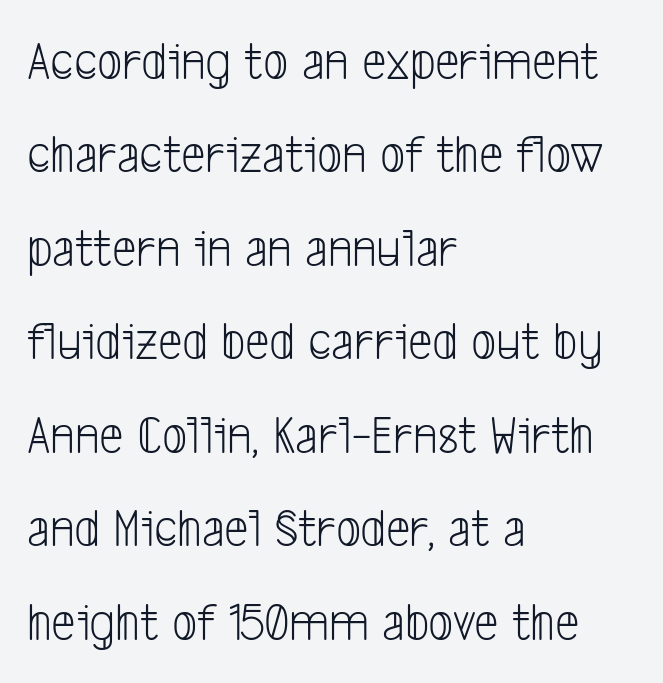
The image shows 55 px light, condensed sans-serif type; set left-aligned, normal line spacing (1.7x), normal letter spacing, not underlined; low stroke contrast and a medium x-height.
